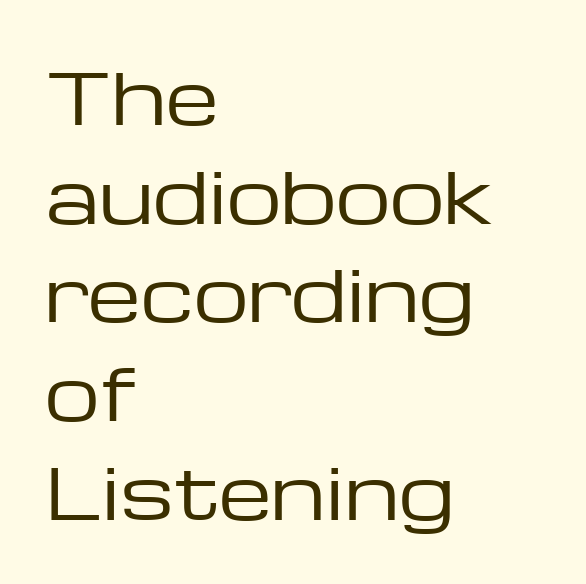
These lines are rendered in a variable-pitch font. The space between consecutive lines is moderate. Tracking here is standard; glyphs follow each other at the usual distance. Letters rest on an invisible, unmarked baseline. A typesetter would label this face a sans. All the whitespace from short lines collects on the right.
